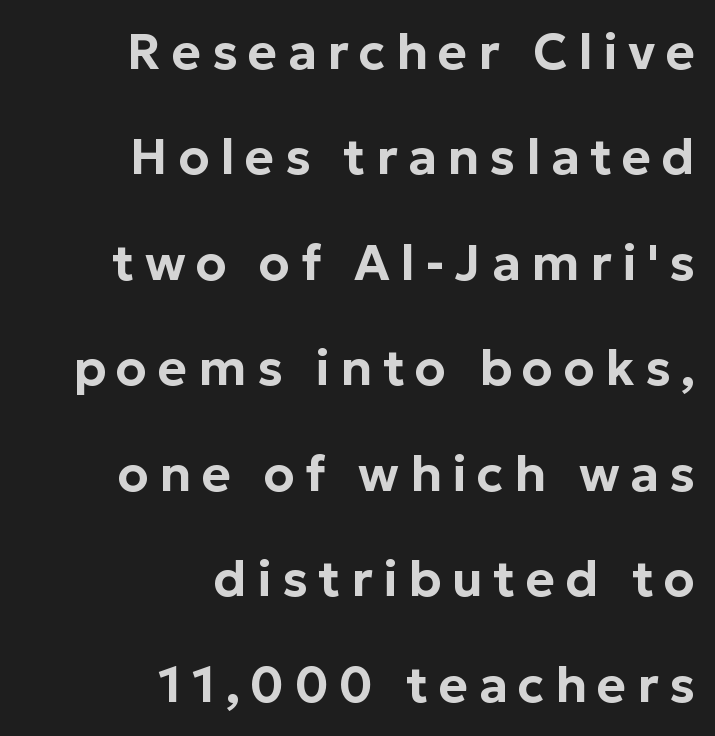
{"serif": "no", "italic": "no", "width": "normal", "stroke_contrast": "low", "x_height": "medium", "monospaced": "no", "underline": "no", "align": "right", "line_spacing": "loose", "line_spacing_ratio": 2.11, "letter_spacing": "wide", "letter_spacing_em": 0.21, "glyph_px": 50}
